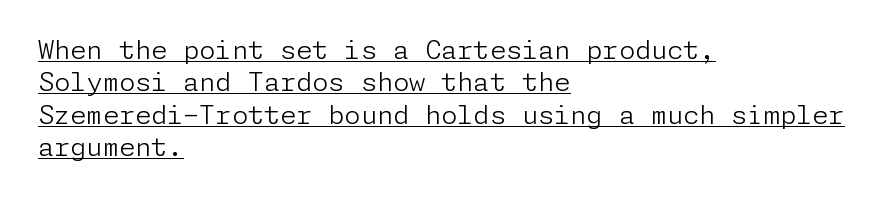
A student would call this left alignment; a typographer would say flush left, rag right. The type sits square on the baseline with zero lean. What's the leading like? Ordinary, nothing unusual. The font sits on the lighter half of the weight spectrum, regular included.
